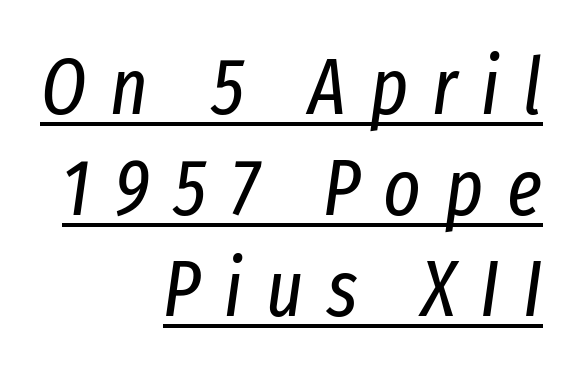
Q: Is the text bold? A: No.
Q: Is the text italic (slanted)? A: Yes, it leans right by about 8 degrees.
Q: Is the text underlined? A: Yes.
Q: How is the paragraph aligned? A: Right-aligned.
Q: Is the spacing between letters normal or unusually wide? A: Unusually wide.
Q: Is the spacing between lines tight, normal or loose? A: Normal.
Q: Width (condensed, normal, or wide)? A: Condensed.
Q: Stroke contrast? A: Low.
Q: x-height? A: Medium.
Q: Monospaced? A: No.
